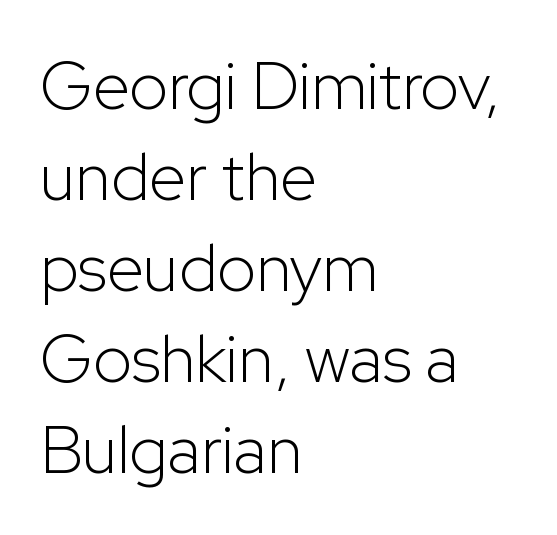
The image shows 67 px light sans-serif type, upright; set left-aligned, normal line spacing (1.36x), normal letter spacing, not underlined; low stroke contrast and a medium x-height.
